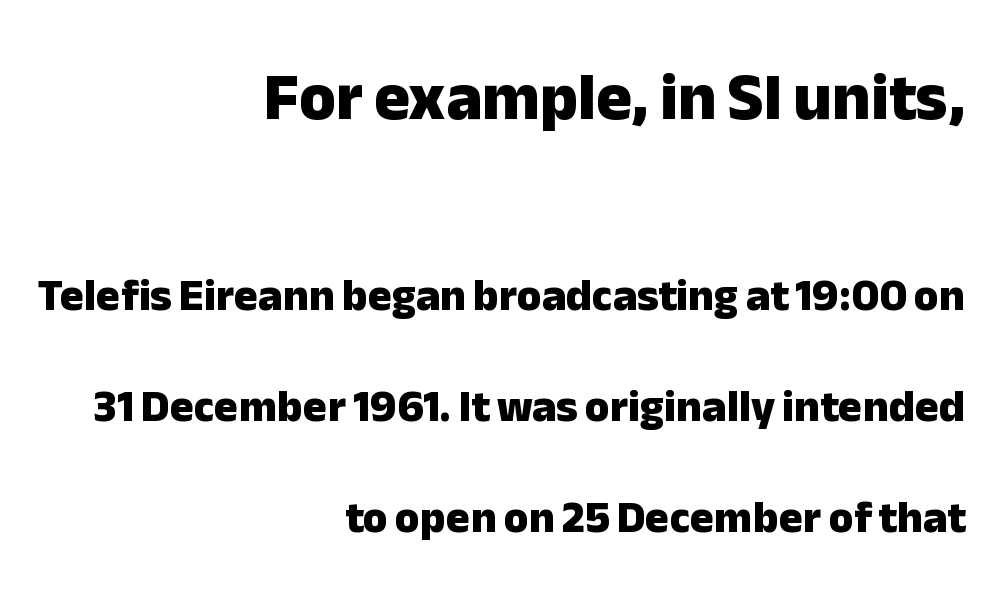
{"serif": "no", "italic": "no", "bold": "yes", "weight": "heavy", "width": "normal", "stroke_contrast": "low", "x_height": "medium", "monospaced": "no", "underline": "no", "align": "right", "line_spacing": "loose", "line_spacing_ratio": 2.46, "letter_spacing": "normal", "letter_spacing_em": 0.0, "larger_block": "first", "size_ratio": 1.49, "glyph_px": 67}
